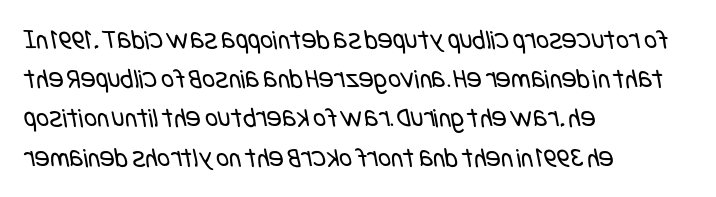
The letters look calm and open, with moderate or lighter stems. In CSS terms this would be text-align: left. A sans-serif font was chosen for this passage. If you measured baseline to baseline, you'd find a middling distance. The space beneath each line is pristine and unruled.
